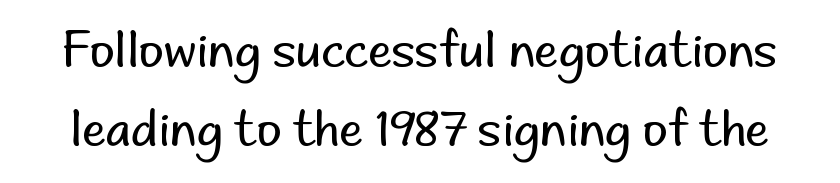
The image shows 48 px regular-weight sans-serif type, upright; set normal line spacing (1.64x), normal letter spacing, not underlined; low stroke contrast and a small x-height.
